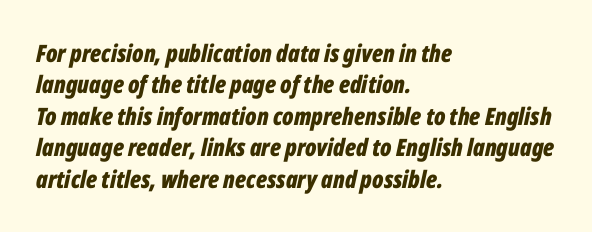
{"italic": "yes", "lean": "right", "slant_degrees": 12, "bold": "yes", "underline": "no", "align": "left", "line_spacing": "normal", "line_spacing_ratio": 1.31, "letter_spacing": "normal", "letter_spacing_em": 0.0, "glyph_px": 24}
